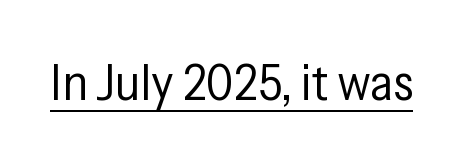
The image shows 50 px regular-weight, condensed sans-serif type, upright; set normal letter spacing, underlined; low stroke contrast and a medium x-height.
